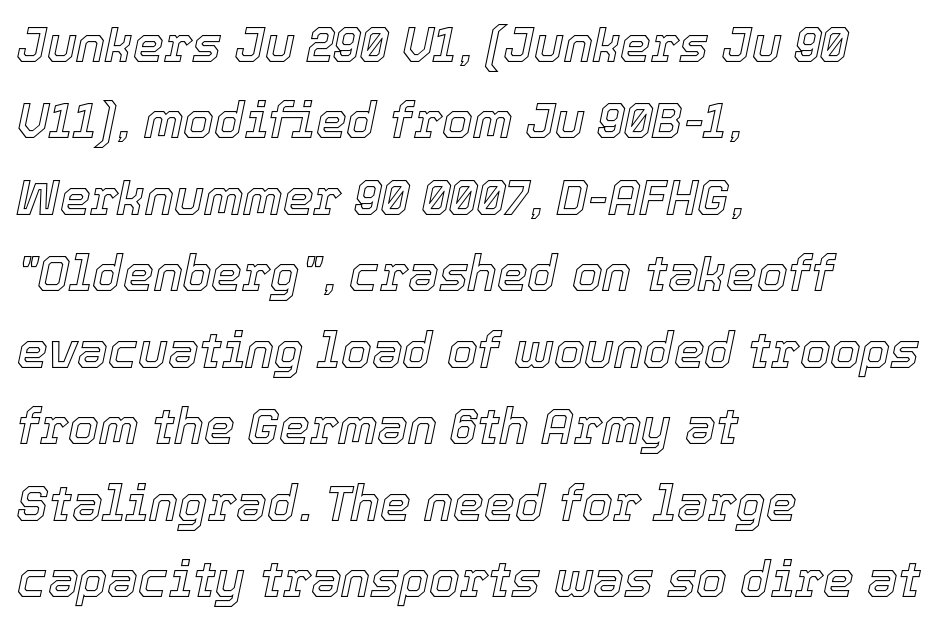
The image shows 49 px text type, italic (leaning right); set left-aligned, normal line spacing (1.56x), normal letter spacing, not underlined; a medium x-height.
